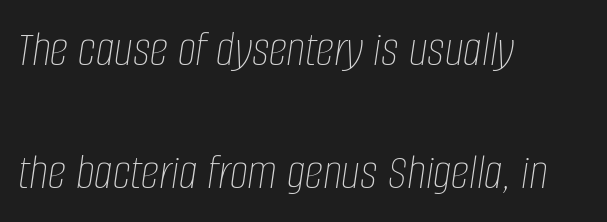
Q: Is the text bold? A: No.
Q: Is the text italic (slanted)? A: Yes, it leans right by about 8 degrees.
Q: Is the text underlined? A: No.
Q: How is the paragraph aligned? A: Left-aligned.
Q: Is the spacing between letters normal or unusually wide? A: Normal.
Q: Is the spacing between lines tight, normal or loose? A: Loose.
Q: Width (condensed, normal, or wide)? A: Condensed.
Q: Stroke contrast? A: Low.
Q: x-height? A: Large.
Q: Monospaced? A: No.
